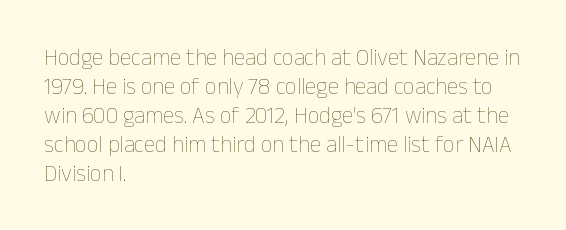
Q: Is the text bold? A: No.
Q: Is the text italic (slanted)? A: No, it is upright.
Q: Is the text underlined? A: No.
Q: How is the paragraph aligned? A: Left-aligned.
Q: Is the spacing between letters normal or unusually wide? A: Normal.
Q: Is the spacing between lines tight, normal or loose? A: Normal.
